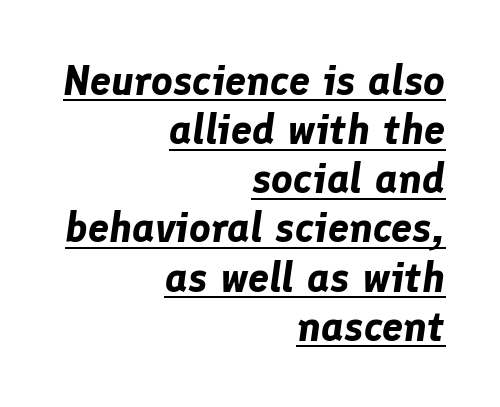
{"italic": "yes", "lean": "right", "slant_degrees": 8, "bold": "yes", "weight": "bold", "width": "normal", "stroke_contrast": "low", "x_height": "medium", "monospaced": "no", "underline": "yes", "align": "right", "line_spacing_ratio": 1.17, "letter_spacing": "normal", "letter_spacing_em": 0.0, "glyph_px": 42}
